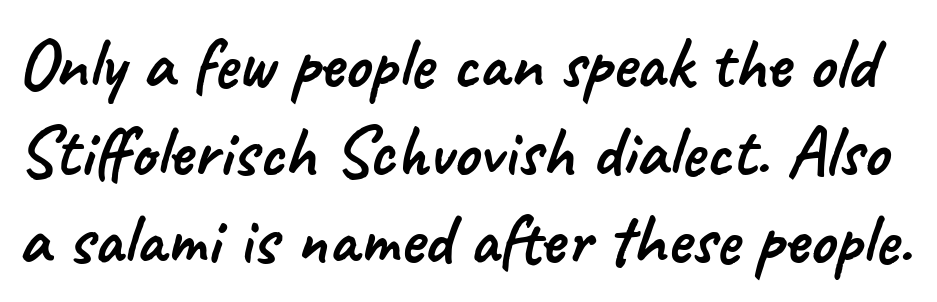
The image shows 72 px sans-serif type; set line spacing 1.22x, normal letter spacing, not underlined; low stroke contrast and a small x-height.
